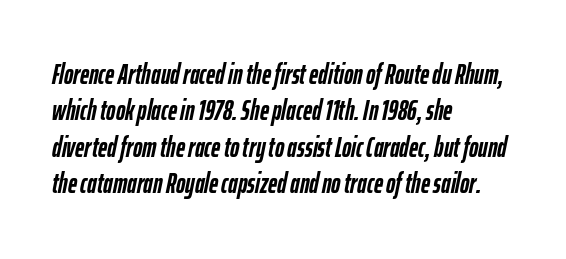
Q: Is the text bold? A: Yes.
Q: Is the text italic (slanted)? A: Yes, it leans right by about 12 degrees.
Q: Is the text underlined? A: No.
Q: How is the paragraph aligned? A: Left-aligned.
Q: Is the spacing between letters normal or unusually wide? A: Normal.
Q: Is the spacing between lines tight, normal or loose? A: Normal.
Q: Width (condensed, normal, or wide)? A: Condensed.
Q: Stroke contrast? A: Low.
Q: x-height? A: Medium.
Q: Monospaced? A: No.
